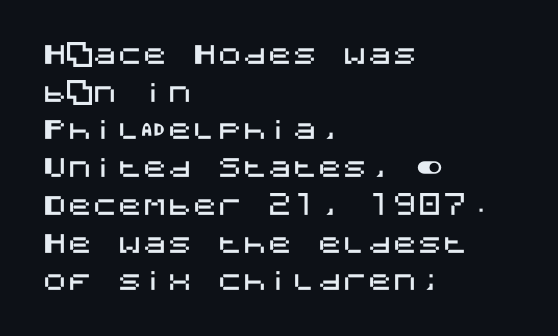
The image shows 25 px text type, upright; set left-aligned, normal line spacing (1.51x), normal letter spacing, not underlined.
